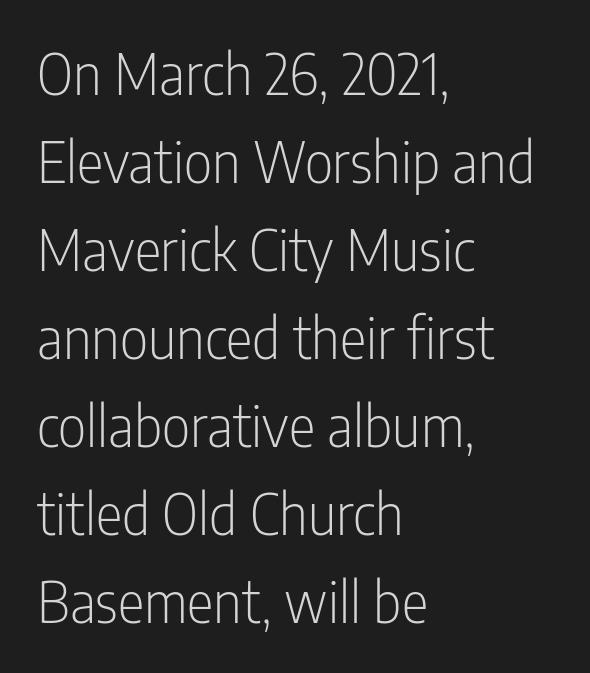
The image shows 56 px light, condensed sans-serif type, upright; set left-aligned, normal line spacing (1.57x), normal letter spacing, not underlined; low stroke contrast and a medium x-height.
